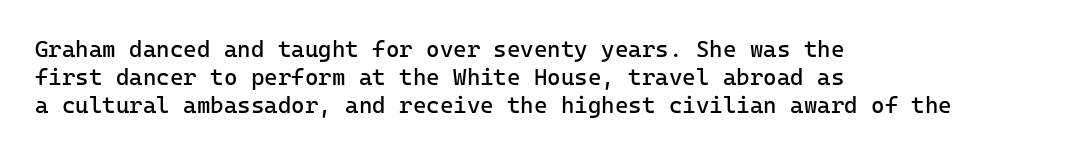
The image shows 23 px text type, upright; set left-aligned, line spacing 1.21x, normal letter spacing, not underlined.
